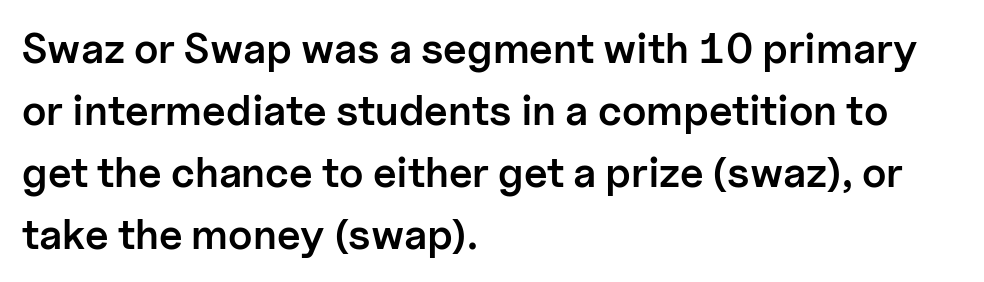
{"serif": "no", "italic": "no", "bold": "semi", "weight": "semibold", "width": "normal", "stroke_contrast": "low", "x_height": "medium", "monospaced": "no", "underline": "no", "align": "left", "line_spacing": "normal", "line_spacing_ratio": 1.48, "letter_spacing": "normal", "letter_spacing_em": 0.0, "glyph_px": 42}
